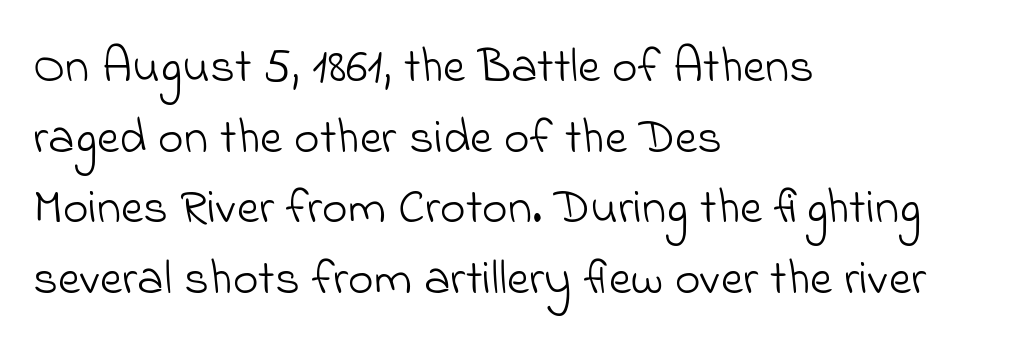
Inter-character spacing is left at the font's built-in metrics. Character widths vary here, with narrow letters taking less room than wide ones. The rendering anchors every line to the left-hand side. Quick note: underline off.
